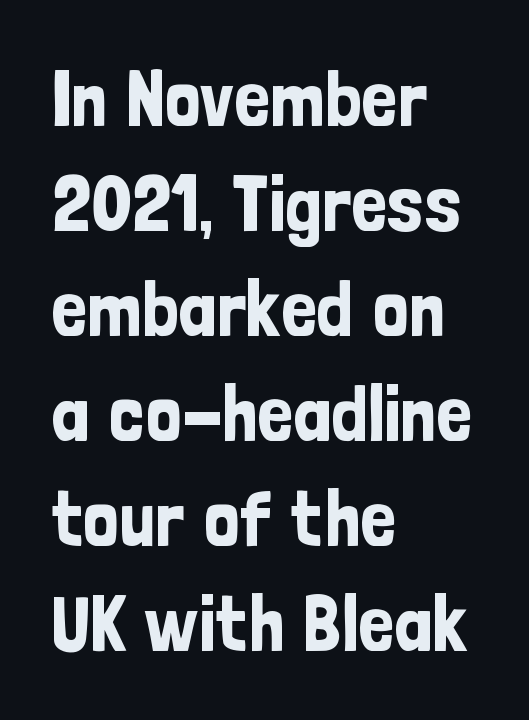
{"serif": "no", "italic": "no", "width": "condensed", "stroke_contrast": "low", "x_height": "medium", "monospaced": "no", "underline": "no", "align": "left", "line_spacing": "normal", "line_spacing_ratio": 1.33, "letter_spacing": "normal", "letter_spacing_em": 0.0, "glyph_px": 79}
